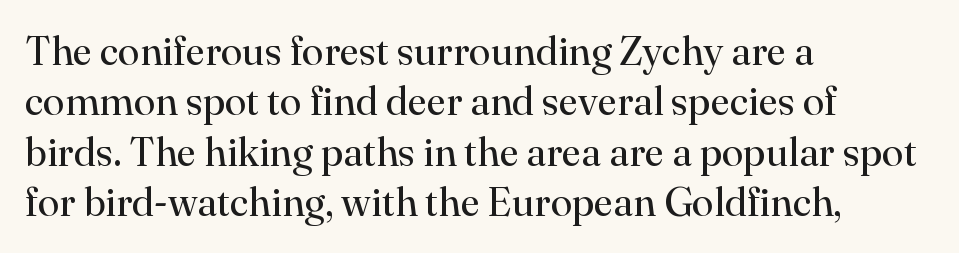
The image shows 40 px regular-weight serif type, upright; set left-aligned, normal line spacing (1.26x), normal letter spacing, not underlined; high stroke contrast and a small x-height.
